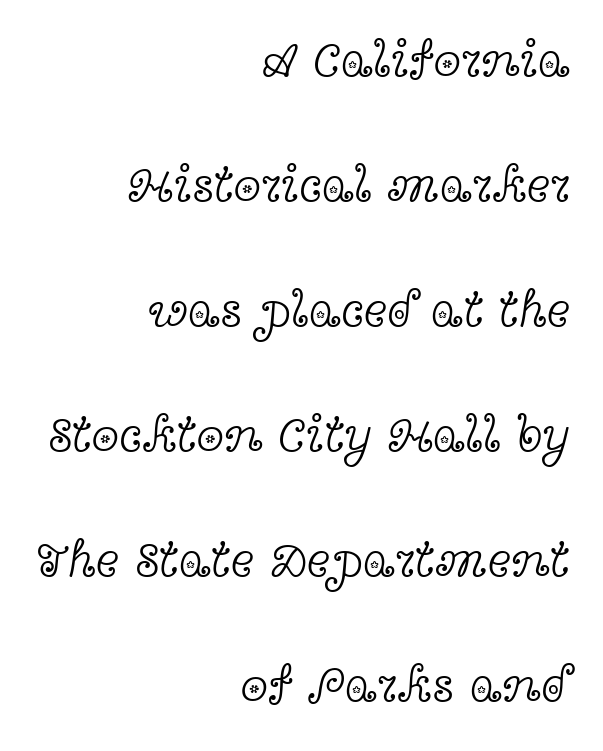
{"serif": "yes", "bold": "no", "weight": "light", "width": "wide", "x_height": "medium", "monospaced": "no", "underline": "no", "align": "right", "line_spacing": "loose", "line_spacing_ratio": 2.5, "letter_spacing": "normal", "letter_spacing_em": 0.0, "glyph_px": 50}
